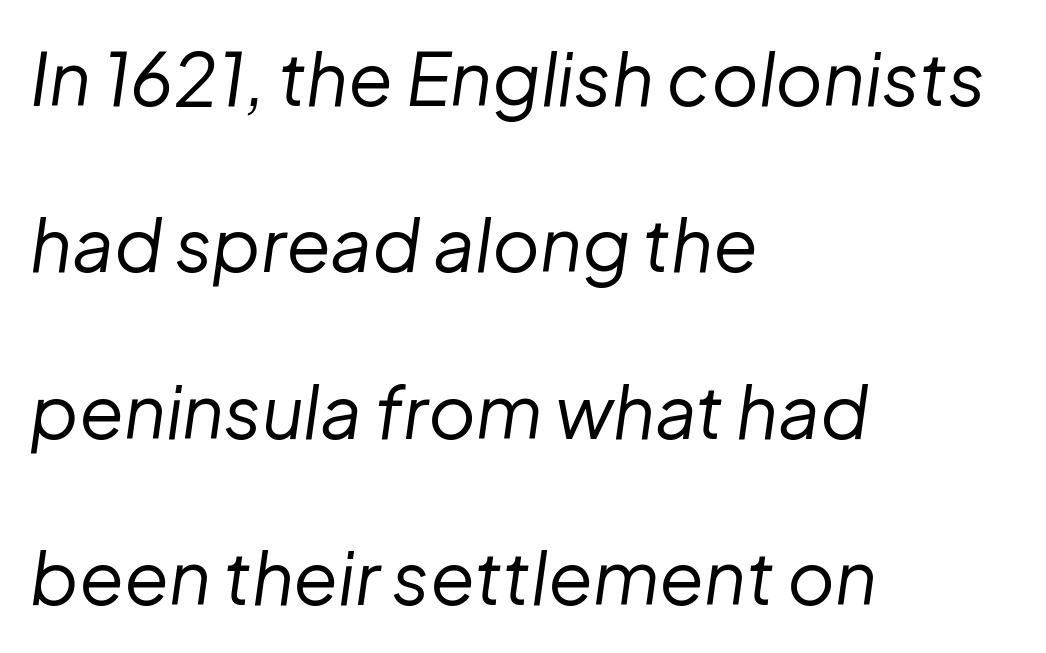
{"italic": "yes", "lean": "right", "slant_degrees": 8, "bold": "no", "weight": "regular", "width": "normal", "stroke_contrast": "low", "x_height": "medium", "monospaced": "no", "underline": "no", "align": "left", "line_spacing": "loose", "line_spacing_ratio": 2.28, "letter_spacing": "normal", "letter_spacing_em": 0.0, "glyph_px": 73}
